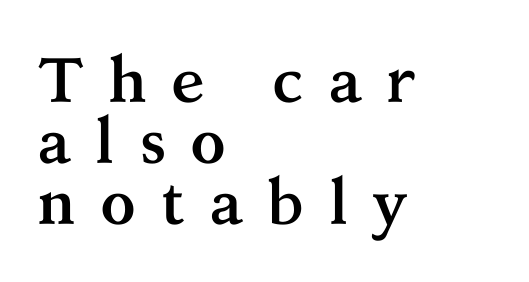
{"serif": "yes", "italic": "no", "bold": "yes", "weight": "semibold", "width": "normal", "stroke_contrast": "medium", "x_height": "medium", "monospaced": "no", "underline": "no", "align": "left", "line_spacing": "tight", "line_spacing_ratio": 0.97, "letter_spacing": "wide", "letter_spacing_em": 0.38, "glyph_px": 63}
